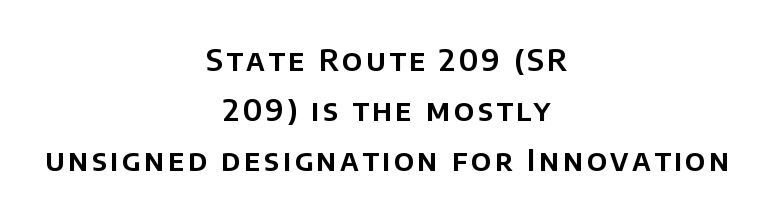
{"serif": "no", "italic": "no", "width": "normal", "stroke_contrast": "low", "x_height": "large", "monospaced": "no", "underline": "no", "align": "center", "line_spacing": "normal", "line_spacing_ratio": 1.66, "glyph_px": 30}
